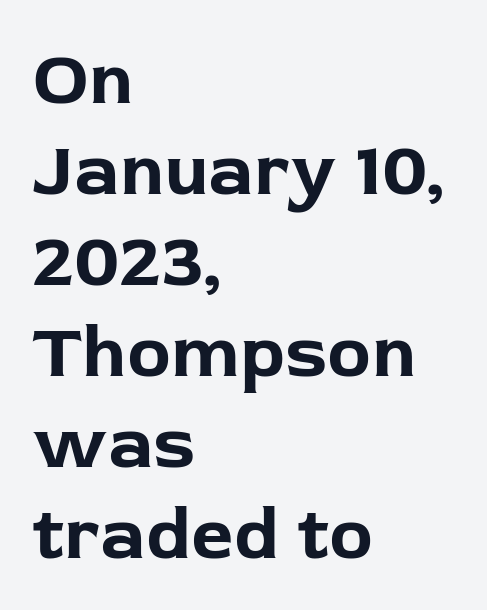
{"serif": "no", "italic": "no", "bold": "yes", "weight": "bold", "width": "normal", "stroke_contrast": "low", "x_height": "medium", "monospaced": "no", "underline": "no", "align": "left", "line_spacing_ratio": 1.23, "letter_spacing": "normal", "letter_spacing_em": 0.0, "glyph_px": 74}
